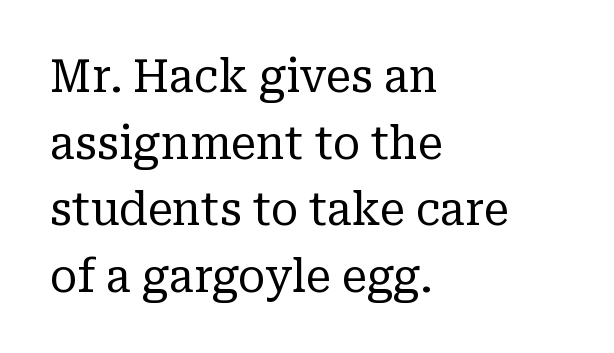
{"serif": "yes", "italic": "no", "bold": "no", "weight": "regular", "width": "normal", "stroke_contrast": "low", "x_height": "medium", "monospaced": "no", "underline": "no", "align": "left", "line_spacing": "normal", "line_spacing_ratio": 1.48, "letter_spacing": "normal", "letter_spacing_em": 0.0, "glyph_px": 45}
